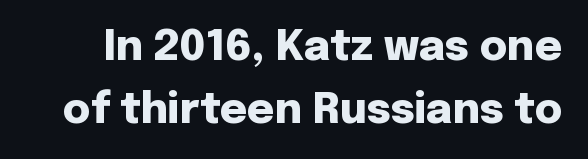
Each letter keeps its own natural width here, so spacing adapts to shape. The letters stand straight up with perfectly vertical stems. No word sits above an underline. The designer left line spacing at the default.
